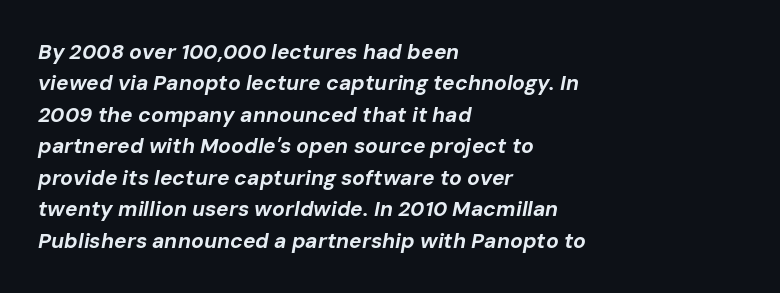
{"italic": "yes", "lean": "right", "slant_degrees": 10, "bold": "yes", "underline": "no", "align": "left", "line_spacing": "normal", "line_spacing_ratio": 1.5, "letter_spacing": "normal", "letter_spacing_em": 0.0, "glyph_px": 21}
